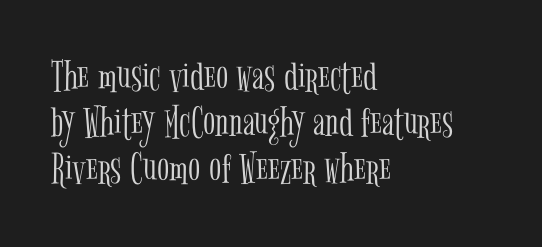
Here the designer chose a conventional face with non-uniform glyph widths. The typeface chosen for these lines features serifs. The passage shown is not underscored anywhere. One-word summary of the alignment: left.
